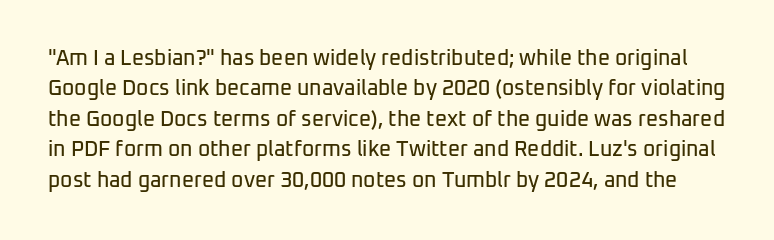
{"italic": "no", "underline": "no", "line_spacing": "normal", "line_spacing_ratio": 1.45, "letter_spacing": "normal", "letter_spacing_em": 0.0, "glyph_px": 21}
